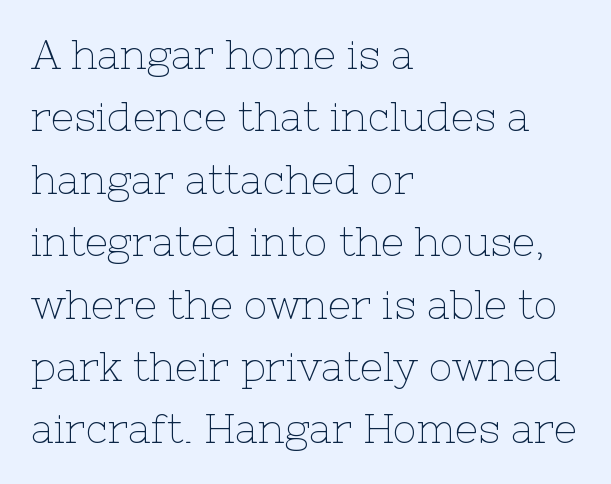
The image shows 40 px thin serif type, upright; set left-aligned, normal line spacing (1.56x), normal letter spacing, not underlined; low stroke contrast and a medium x-height.
